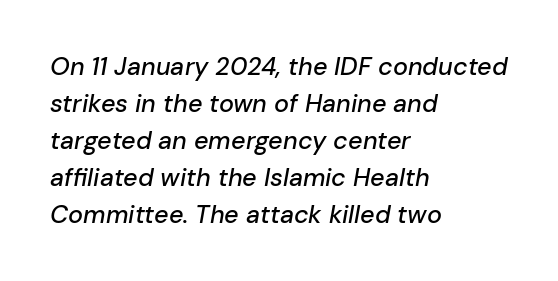
The horizontal fit of the characters is conventional and even. Is the block centered? No — it sits flush against the left margin. Honestly, there is no underline to notice here at all. Is the type slanted? Yes — the strokes lean at a clear angle. The space between consecutive lines is moderate.
